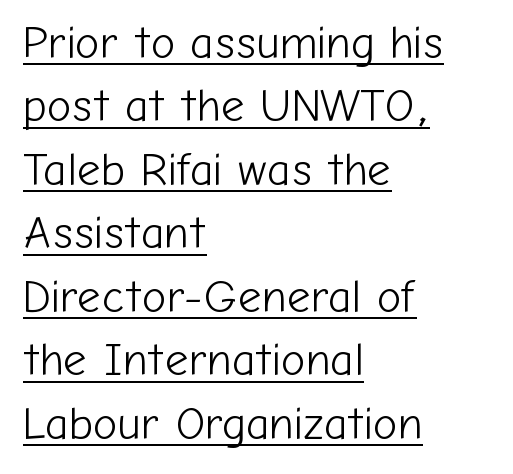
{"serif": "no", "italic": "no", "bold": "no", "weight": "light", "width": "normal", "stroke_contrast": "low", "x_height": "medium", "monospaced": "no", "underline": "yes", "align": "left", "line_spacing": "normal", "line_spacing_ratio": 1.38, "letter_spacing": "normal", "letter_spacing_em": 0.0, "glyph_px": 46}
